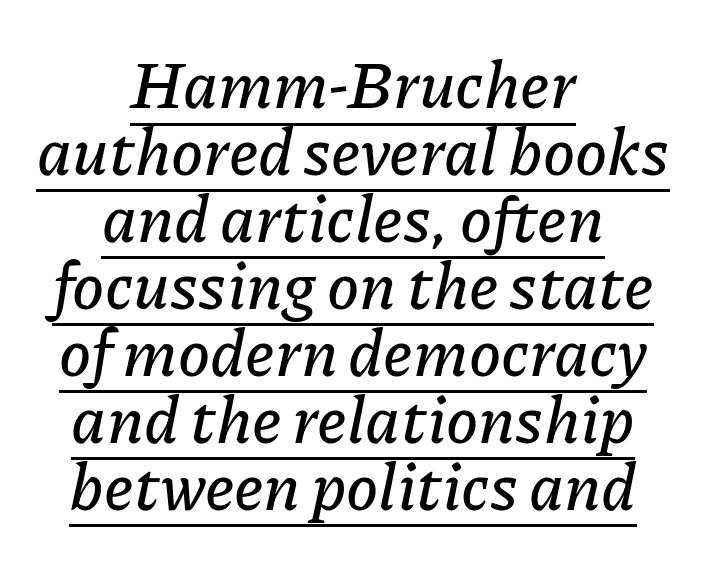
The image shows 65 px text type, italic (leaning right); set centered, tight line spacing (1.03x), normal letter spacing, underlined; low stroke contrast and a medium x-height.
